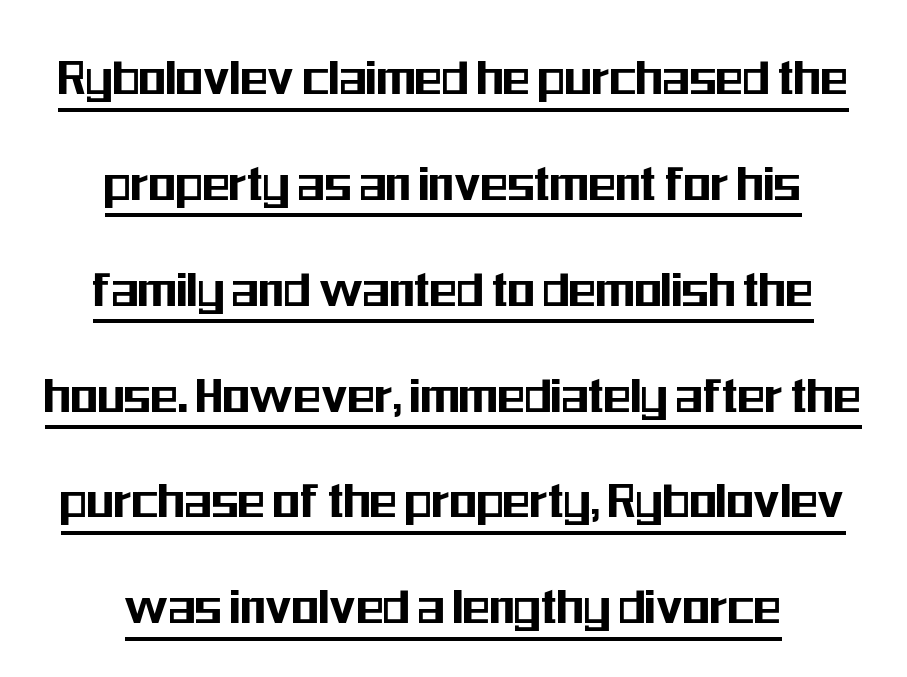
Q: Is the text italic (slanted)? A: No, it is upright.
Q: Is the typeface a serif or a sans-serif typeface? A: Sans-serif.
Q: Is the text underlined? A: Yes.
Q: How is the paragraph aligned? A: Centered.
Q: Is the spacing between letters normal or unusually wide? A: Normal.
Q: Width (condensed, normal, or wide)? A: Condensed.
Q: Stroke contrast? A: Medium.
Q: x-height? A: Medium.
Q: Monospaced? A: No.
